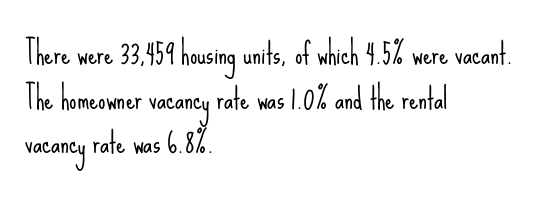
Q: Is the text bold? A: No.
Q: Is the text italic (slanted)? A: No, it is upright.
Q: Is the typeface a serif or a sans-serif typeface? A: Sans-serif.
Q: Is the text underlined? A: No.
Q: How is the paragraph aligned? A: Left-aligned.
Q: Is the spacing between letters normal or unusually wide? A: Normal.
Q: Is the spacing between lines tight, normal or loose? A: Normal.
Q: Width (condensed, normal, or wide)? A: Condensed.
Q: Stroke contrast? A: Low.
Q: x-height? A: Small.
Q: Monospaced? A: No.
